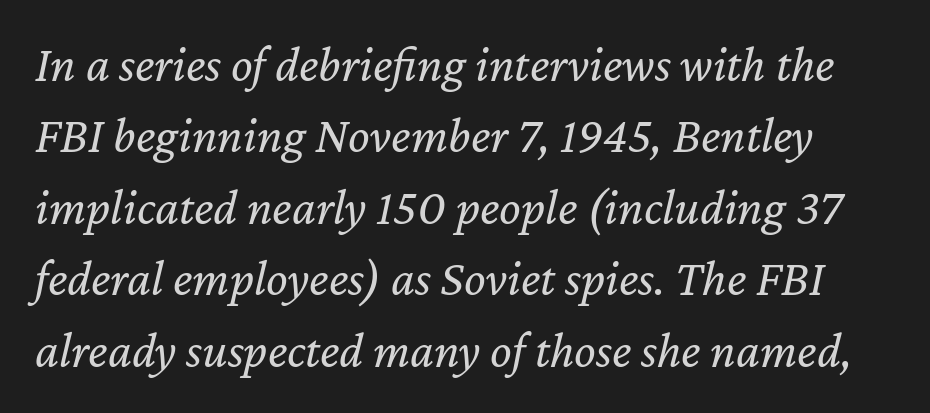
{"italic": "yes", "lean": "right", "slant_degrees": 12, "bold": "no", "weight": "regular", "width": "normal", "stroke_contrast": "low", "x_height": "medium", "monospaced": "no", "underline": "no", "line_spacing": "normal", "line_spacing_ratio": 1.4, "letter_spacing": "normal", "letter_spacing_em": 0.0, "glyph_px": 51}
